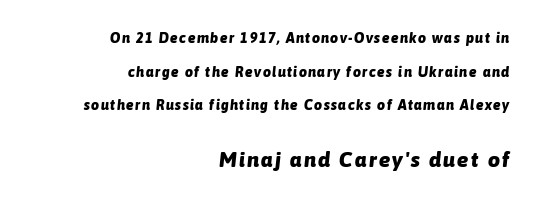
Compared with a flush-left layout, this one pins lines to the opposite, right side. Looking at the ascenders, they clearly lean. A dark, heavy texture on the line: the type is bold. Two sizes are in play, and the larger belongs to the second block. Vertical spacing — loose.
